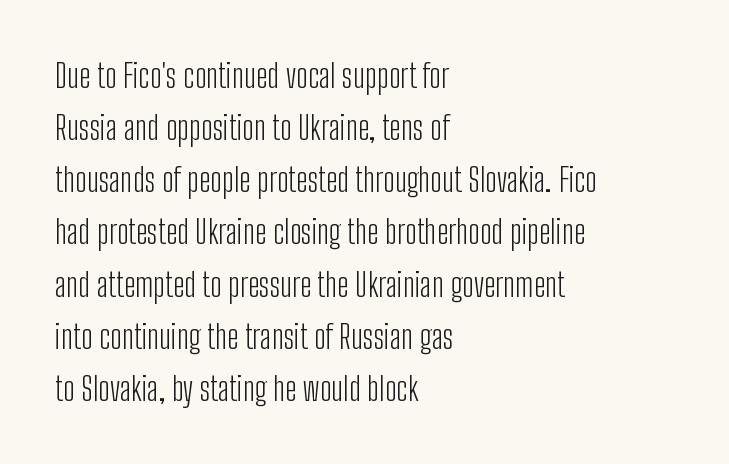
Stem width sits at or under what a default text font uses. Students, note that the glyphs here touch the page at normal intervals. Observe the absence of serifs on each vertical stroke in this sample. Posture: upright roman. The paragraph shown leans on its left margin. Is this a fixed-width face? No — the glyphs have proportional, varying widths.
